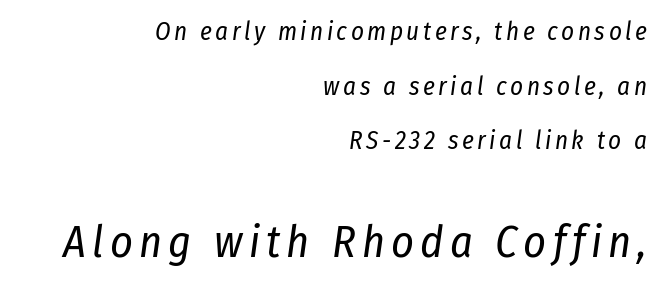
Q: Is the text bold? A: No.
Q: Is the text italic (slanted)? A: Yes, it leans right by about 8 degrees.
Q: Is the text underlined? A: No.
Q: How is the paragraph aligned? A: Right-aligned.
Q: Is the spacing between lines tight, normal or loose? A: Loose.
Q: Which block of text is set in a larger size, the first (top) or the second (bottom)? A: The second (bottom) one.
Q: Width (condensed, normal, or wide)? A: Condensed.
Q: Stroke contrast? A: Low.
Q: x-height? A: Medium.
Q: Monospaced? A: No.
